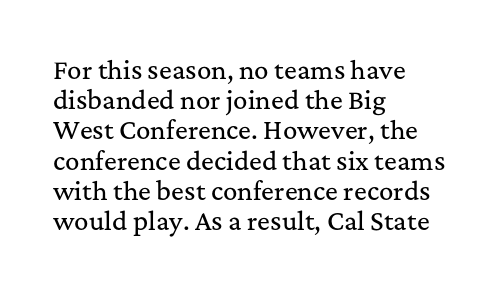
Q: Is the text italic (slanted)? A: No, it is upright.
Q: Is the text underlined? A: No.
Q: How is the paragraph aligned? A: Left-aligned.
Q: Is the spacing between letters normal or unusually wide? A: Normal.
Q: Is the spacing between lines tight, normal or loose? A: Normal.
